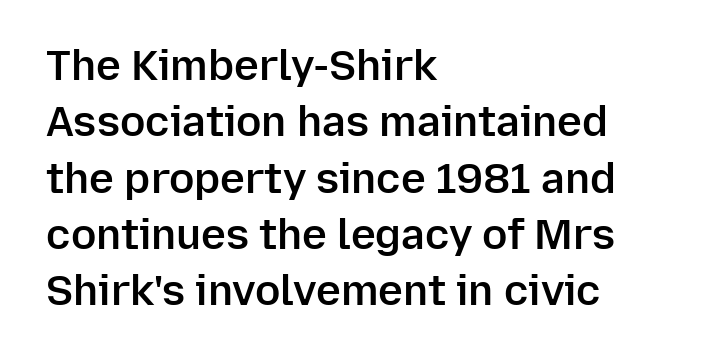
Q: Is the text bold? A: Semi-bold.
Q: Is the text italic (slanted)? A: No, it is upright.
Q: Is the typeface a serif or a sans-serif typeface? A: Sans-serif.
Q: Is the text underlined? A: No.
Q: How is the paragraph aligned? A: Left-aligned.
Q: Is the spacing between letters normal or unusually wide? A: Normal.
Q: Is the spacing between lines tight, normal or loose? A: Normal.
Q: Width (condensed, normal, or wide)? A: Normal.
Q: Stroke contrast? A: Low.
Q: x-height? A: Medium.
Q: Monospaced? A: No.
